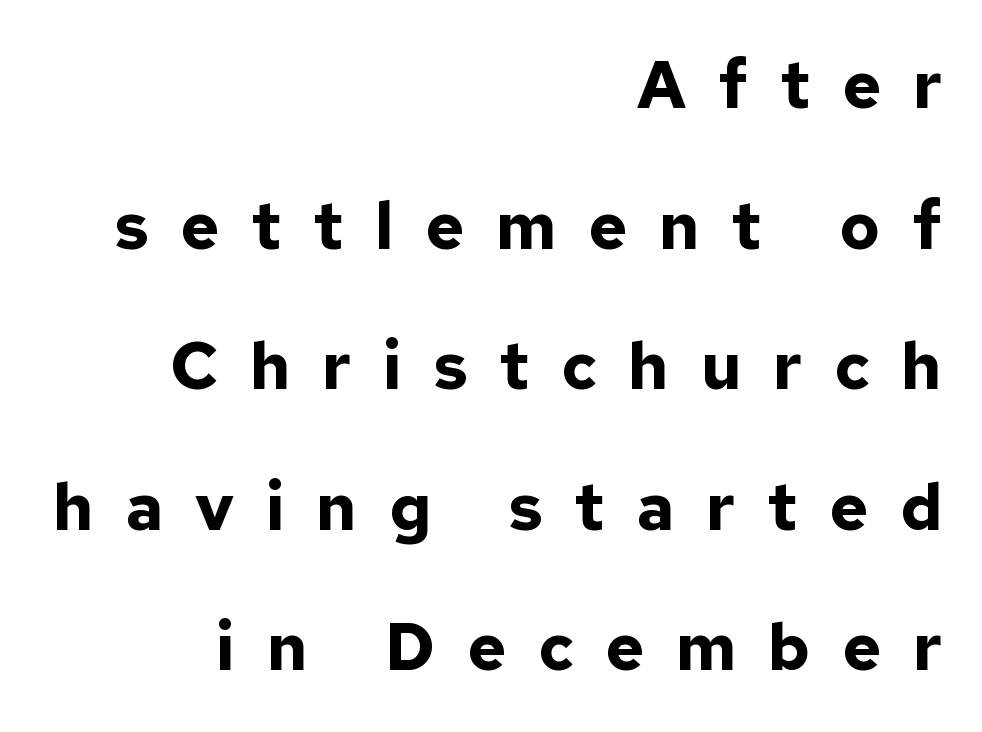
{"serif": "no", "italic": "no", "bold": "yes", "weight": "bold", "width": "normal", "stroke_contrast": "low", "x_height": "medium", "monospaced": "no", "underline": "no", "align": "right", "line_spacing": "loose", "line_spacing_ratio": 2.13, "letter_spacing": "wide", "letter_spacing_em": 0.48, "glyph_px": 66}
